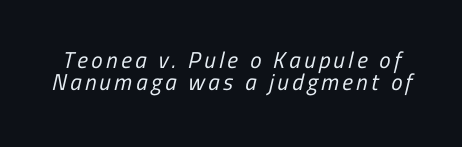
{"bold": "no", "underline": "no", "line_spacing": "tight", "line_spacing_ratio": 0.96, "glyph_px": 23}
